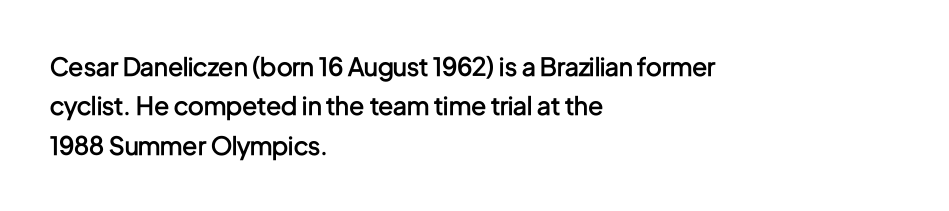
Underlining? Definitely not there. This sample uses plain, unmodified letter spacing. Is there any slant? The stems are plumb. A classic flush-left, rag-right setting is used for this passage.
